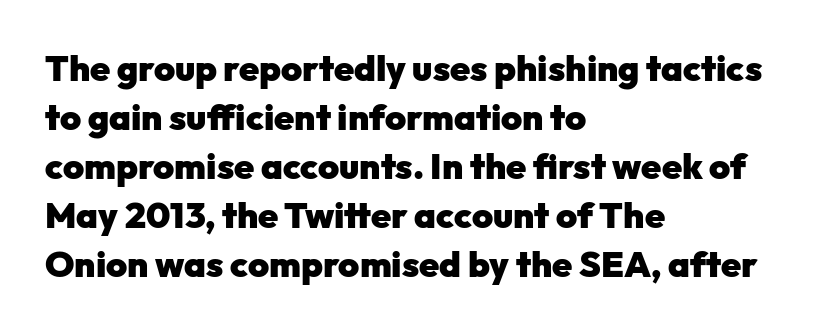
Q: Is the text bold? A: Yes.
Q: Is the text italic (slanted)? A: No, it is upright.
Q: Is the typeface a serif or a sans-serif typeface? A: Sans-serif.
Q: Is the text underlined? A: No.
Q: How is the paragraph aligned? A: Left-aligned.
Q: Is the spacing between letters normal or unusually wide? A: Normal.
Q: Is the spacing between lines tight, normal or loose? A: Normal.
Q: Width (condensed, normal, or wide)? A: Normal.
Q: Stroke contrast? A: Low.
Q: x-height? A: Medium.
Q: Monospaced? A: No.
